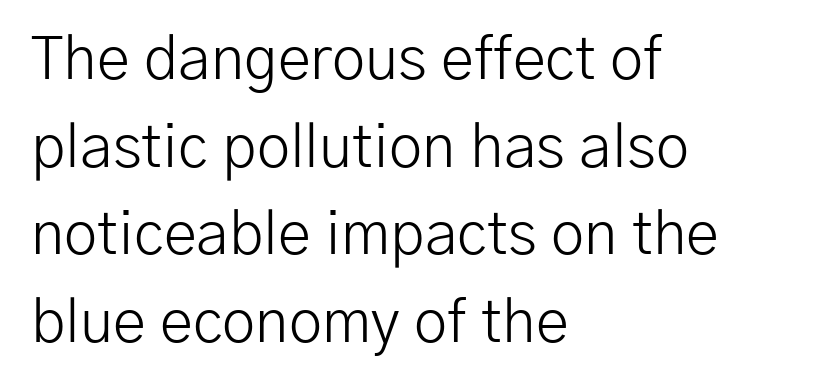
Compared with typical body copy, the letter spacing here is the same. Posture: upright roman. These lines are composed in type without serifs. The words here are not underlined.
